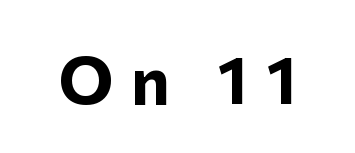
Q: Is the text bold? A: Yes.
Q: Is the text italic (slanted)? A: No, it is upright.
Q: Is the typeface a serif or a sans-serif typeface? A: Sans-serif.
Q: Is the text underlined? A: No.
Q: Is the spacing between letters normal or unusually wide? A: Unusually wide.
Q: Width (condensed, normal, or wide)? A: Normal.
Q: Stroke contrast? A: Low.
Q: x-height? A: Medium.
Q: Monospaced? A: No.
